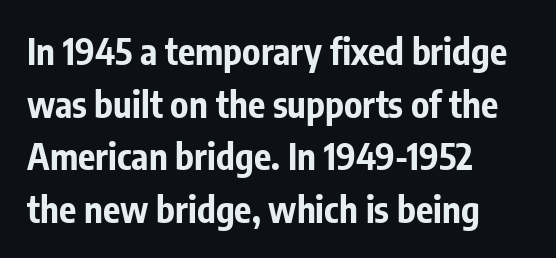
Q: Is the text bold? A: Yes.
Q: Is the text italic (slanted)? A: No, it is upright.
Q: Is the typeface a serif or a sans-serif typeface? A: Sans-serif.
Q: Is the text underlined? A: No.
Q: How is the paragraph aligned? A: Left-aligned.
Q: Is the spacing between letters normal or unusually wide? A: Normal.
Q: Is the spacing between lines tight, normal or loose? A: Normal.
Q: Width (condensed, normal, or wide)? A: Condensed.
Q: Stroke contrast? A: Low.
Q: x-height? A: Medium.
Q: Monospaced? A: No.
